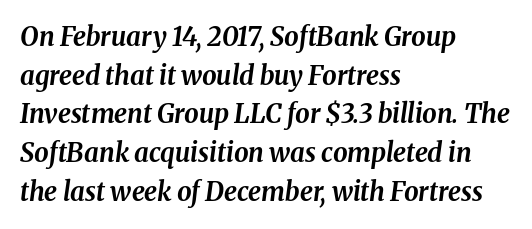
Q: Is the text bold? A: Yes.
Q: Is the text italic (slanted)? A: Yes, it leans right by about 8 degrees.
Q: Is the text underlined? A: No.
Q: How is the paragraph aligned? A: Left-aligned.
Q: Is the spacing between letters normal or unusually wide? A: Normal.
Q: Is the spacing between lines tight, normal or loose? A: Normal.
